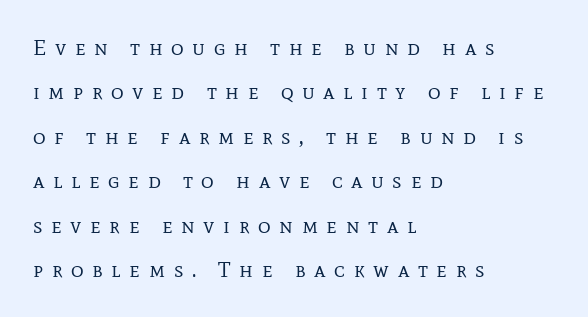
{"italic": "no", "bold": "no", "underline": "no", "align": "left", "line_spacing": "loose", "line_spacing_ratio": 2.02, "letter_spacing": "wide", "letter_spacing_em": 0.39, "glyph_px": 22}
